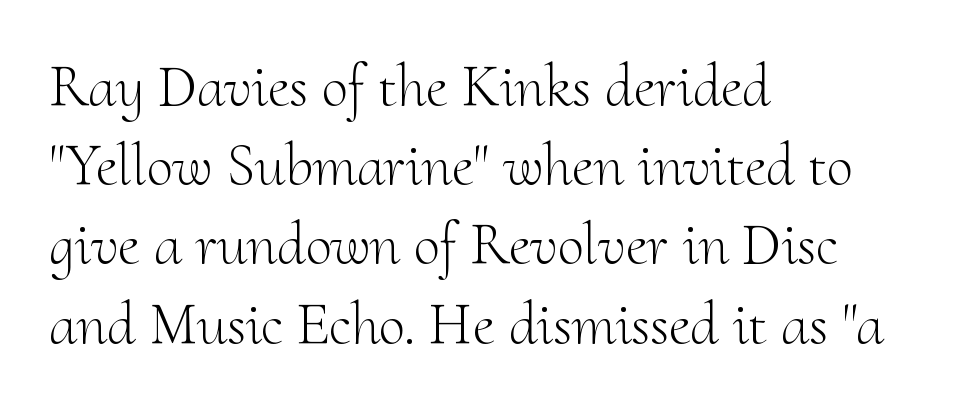
Q: Is the text bold? A: No.
Q: Is the text italic (slanted)? A: No, it is upright.
Q: Is the typeface a serif or a sans-serif typeface? A: Serif.
Q: Is the text underlined? A: No.
Q: How is the paragraph aligned? A: Left-aligned.
Q: Is the spacing between letters normal or unusually wide? A: Normal.
Q: Is the spacing between lines tight, normal or loose? A: Normal.
Q: Width (condensed, normal, or wide)? A: Normal.
Q: Stroke contrast? A: Medium.
Q: x-height? A: Small.
Q: Monospaced? A: No.
